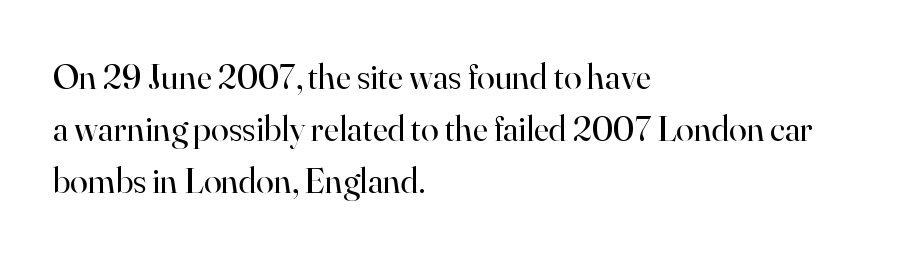
The image shows 36 px regular-weight serif type, upright; set left-aligned, normal line spacing (1.45x), normal letter spacing, not underlined; high stroke contrast and a small x-height.
